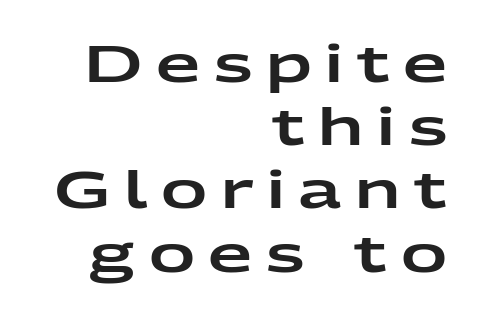
Q: Is the text italic (slanted)? A: No, it is upright.
Q: Is the typeface a serif or a sans-serif typeface? A: Sans-serif.
Q: Is the text underlined? A: No.
Q: How is the paragraph aligned? A: Right-aligned.
Q: Is the spacing between letters normal or unusually wide? A: Unusually wide.
Q: Width (condensed, normal, or wide)? A: Wide.
Q: Stroke contrast? A: Low.
Q: x-height? A: Medium.
Q: Monospaced? A: No.
